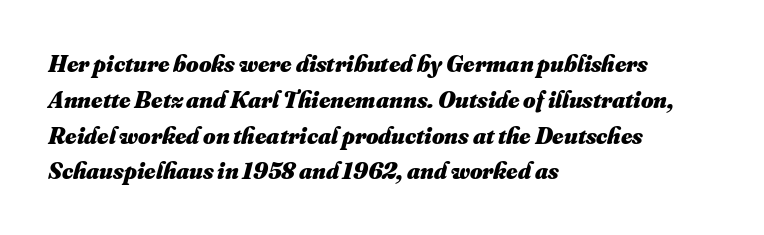
Q: Is the text bold? A: Yes.
Q: Is the text underlined? A: No.
Q: How is the paragraph aligned? A: Left-aligned.
Q: Is the spacing between letters normal or unusually wide? A: Normal.
Q: Is the spacing between lines tight, normal or loose? A: Normal.
